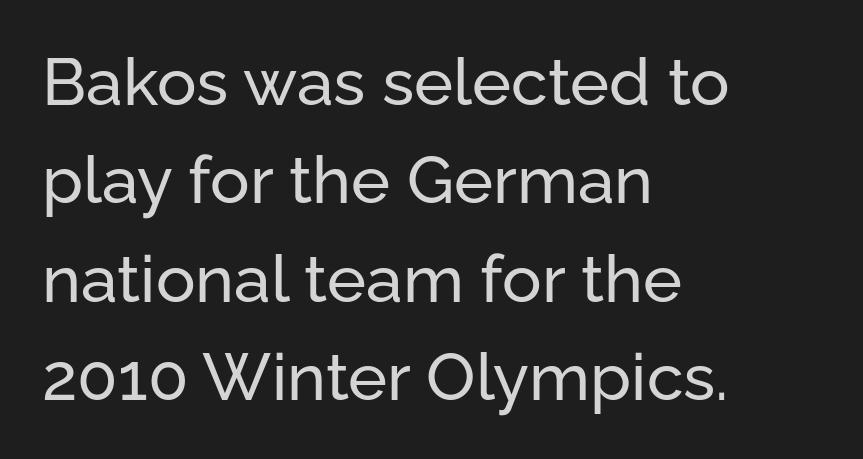
The image shows 66 px sans-serif type, upright; set left-aligned, normal line spacing (1.49x), normal letter spacing, not underlined; low stroke contrast and a medium x-height.
